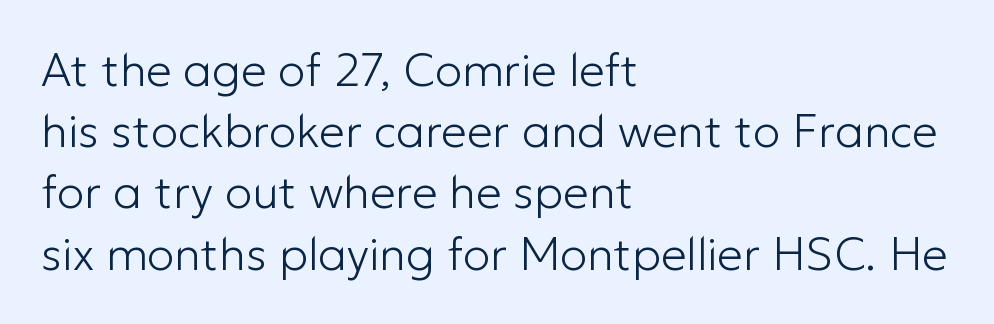
The type family on display is of the sans-serif kind. The weight tops out at a normal text grade. The strip under each line holds only bare page. Each new line begins a customary step beneath the previous one. These lines stack with their left ends in a neat column.
